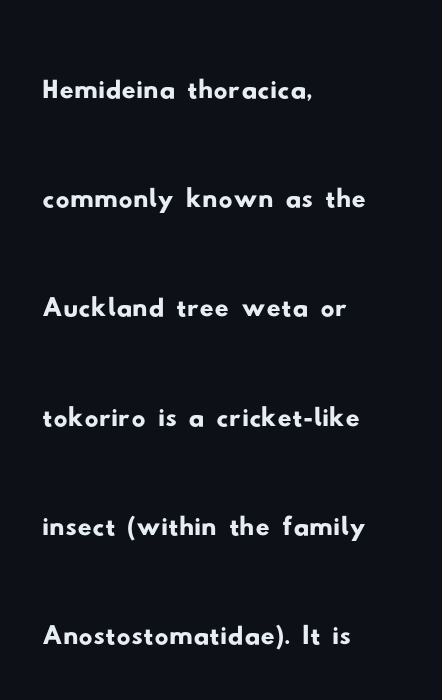
{"serif": "no", "width": "wide", "stroke_contrast": "low", "x_height": "small", "monospaced": "no", "underline": "no", "align": "left", "line_spacing": "normal", "line_spacing_ratio": 1.56, "letter_spacing": "normal", "letter_spacing_em": 0.0, "glyph_px": 70}
